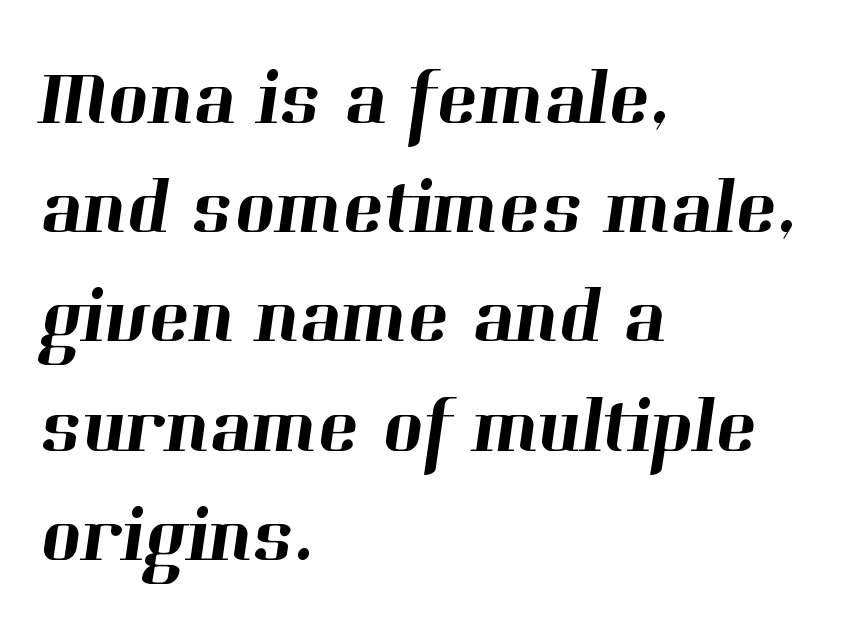
The image shows 78 px serif type; set left-aligned, normal line spacing (1.4x), normal letter spacing, not underlined; high stroke contrast and a medium x-height.
